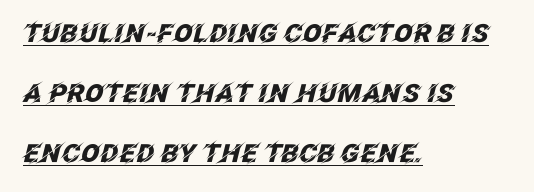
In terms of weight, the rendering is a true, heavy bold. This sample uses plain, unmodified letter spacing. Rendered with sloped, italic letterforms. Whoever set this chose breathing room over compactness in the vertical rhythm. Underlined type. Does the copy run flush right? No — it runs flush left.
